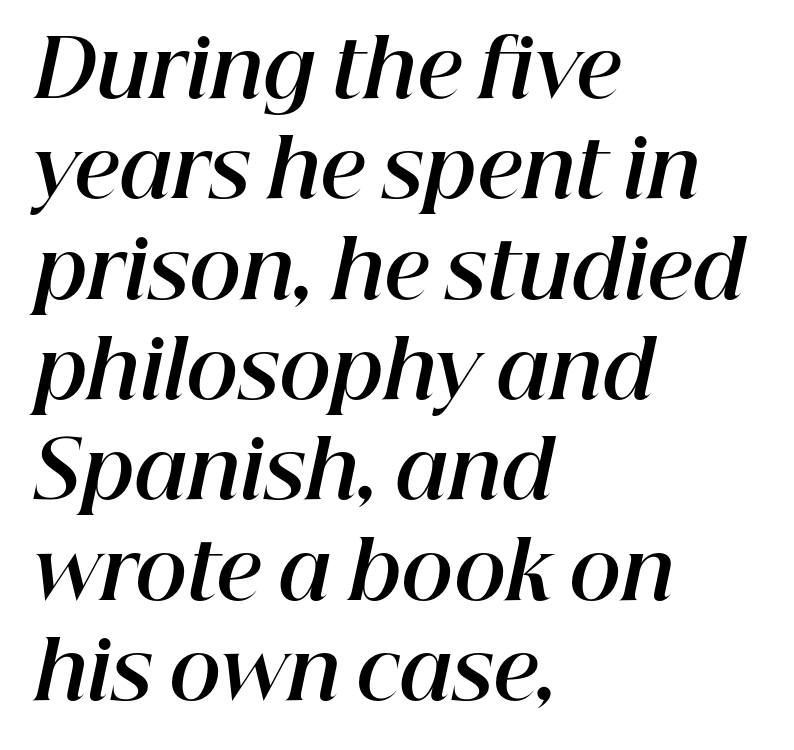
{"italic": "yes", "lean": "right", "slant_degrees": 12, "bold": "yes", "weight": "bold", "width": "normal", "stroke_contrast": "high", "x_height": "medium", "monospaced": "no", "underline": "no", "align": "left", "line_spacing": "normal", "line_spacing_ratio": 1.27, "letter_spacing": "normal", "letter_spacing_em": 0.0, "glyph_px": 79}
